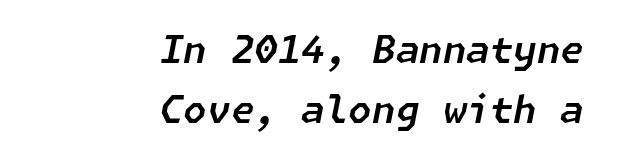
The image shows 38 px text type, italic (leaning right); set right-aligned, normal line spacing (1.58x), normal letter spacing, not underlined; low stroke contrast and a medium x-height.
